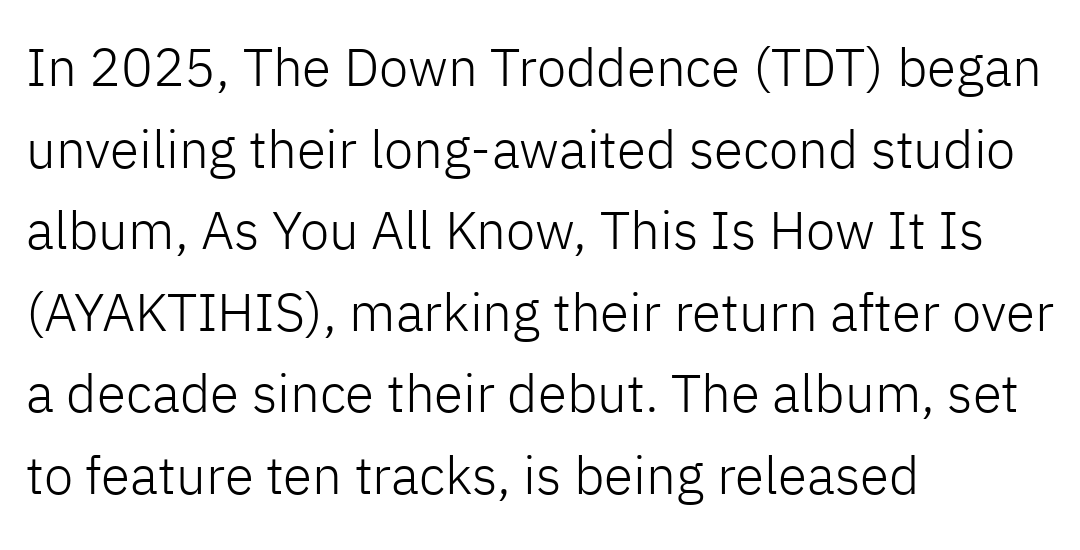
The image shows 53 px light sans-serif type, upright; set left-aligned, normal line spacing (1.54x), normal letter spacing, not underlined; low stroke contrast and a medium x-height.
